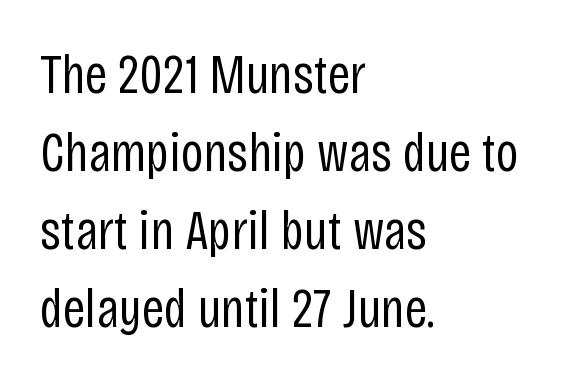
The image shows 56 px regular-weight, condensed sans-serif type, upright; set left-aligned, normal line spacing (1.39x), normal letter spacing, not underlined; low stroke contrast and a large x-height.
